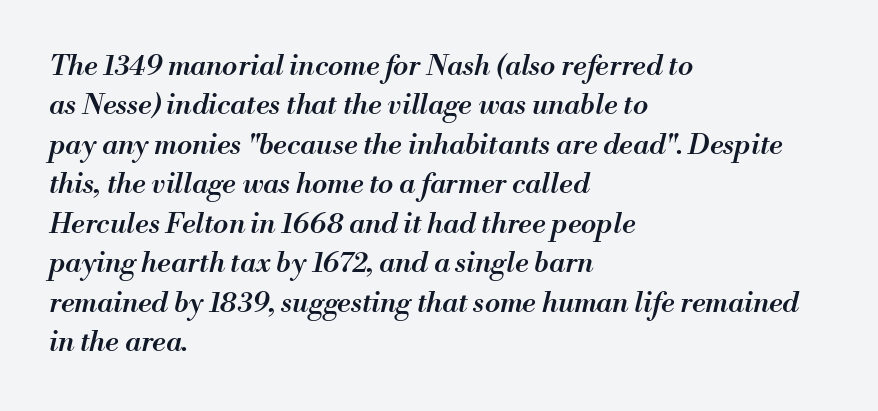
Every character sits at an angle, as italics do. The lines sit at an ordinary, default distance from one another. Typographic density is moderately raised because the face is semibold. The rag falls on the right side of this text block. The rendering keeps characters at their native spacing. Each letter keeps its own natural width here, so spacing adapts to shape.
